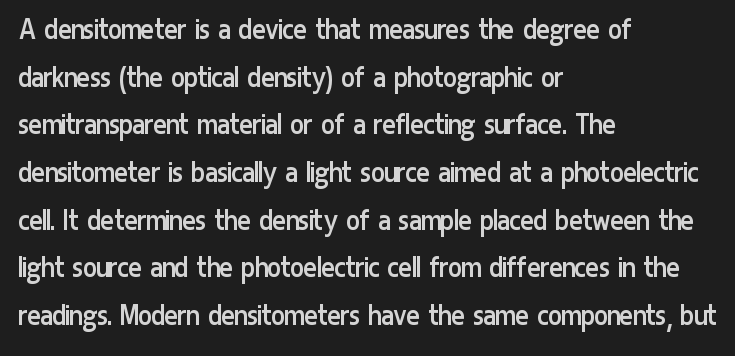
Q: Is the text bold? A: No.
Q: Is the text italic (slanted)? A: No, it is upright.
Q: Is the typeface a serif or a sans-serif typeface? A: Sans-serif.
Q: Is the text underlined? A: No.
Q: How is the paragraph aligned? A: Left-aligned.
Q: Is the spacing between letters normal or unusually wide? A: Normal.
Q: Is the spacing between lines tight, normal or loose? A: Normal.
Q: Width (condensed, normal, or wide)? A: Condensed.
Q: Stroke contrast? A: Low.
Q: x-height? A: Medium.
Q: Monospaced? A: No.
